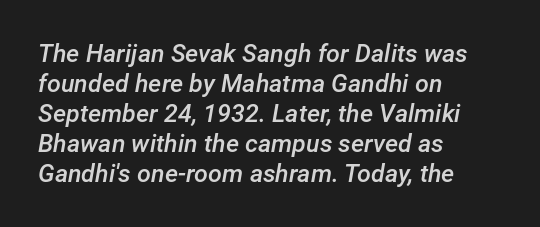
Q: Is the text bold? A: Semi-bold.
Q: Is the text italic (slanted)? A: Yes, it leans right by about 12 degrees.
Q: Is the text underlined? A: No.
Q: How is the paragraph aligned? A: Left-aligned.
Q: Is the spacing between letters normal or unusually wide? A: Normal.
